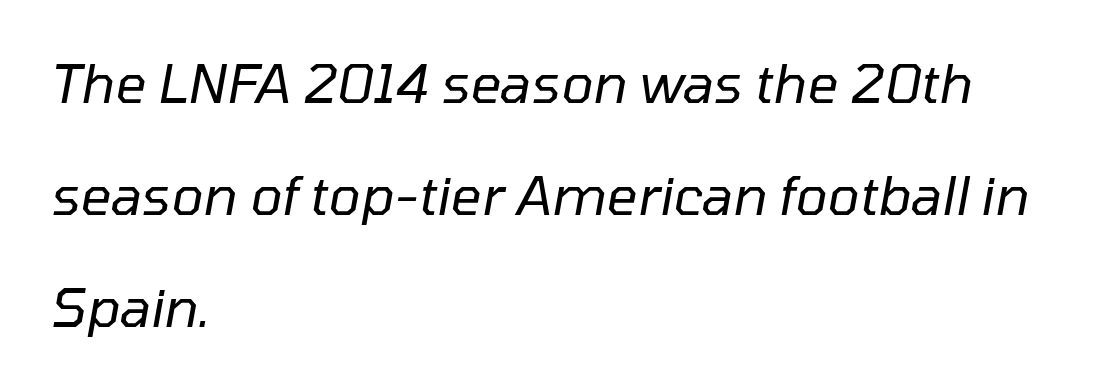
Think standard paragraph weight, or any step lighter than that. Short note: letters normally spaced. Whoever set this chose breathing room over compactness in the vertical rhythm. The passage shown leans; its letterforms are oblique. Horizontal alignment here is leftward, the default for most running prose.
